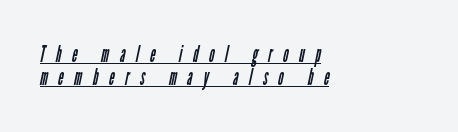
The image shows 23 px text type; set left-aligned, tight line spacing (1.0x), unusually wide letter spacing (+0.47 em), underlined.
